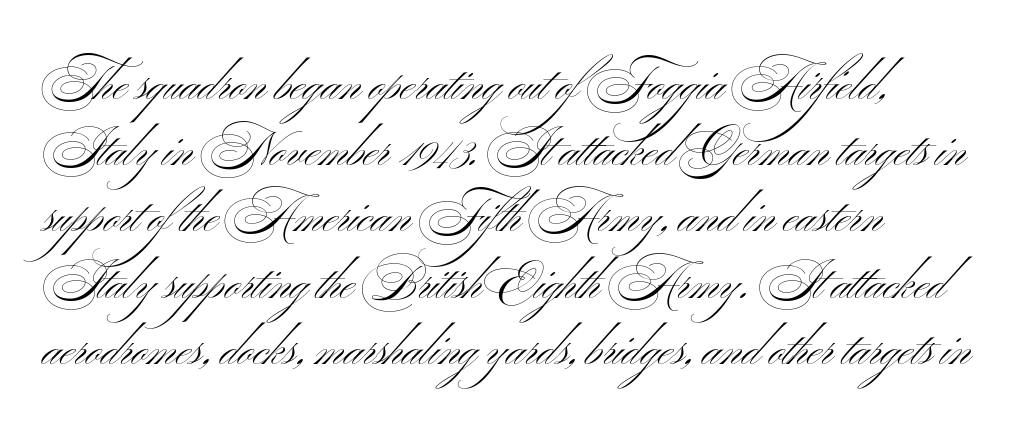
The image shows 48 px light, wide sans-serif type; set left-aligned, normal line spacing (1.38x), normal letter spacing, not underlined; medium stroke contrast and a small x-height.
